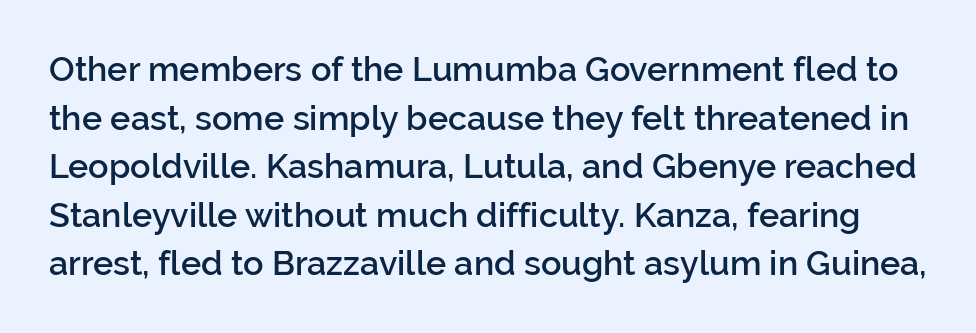
The image shows 34 px semibold sans-serif type, upright; set normal line spacing (1.43x), normal letter spacing, not underlined; low stroke contrast and a medium x-height.
